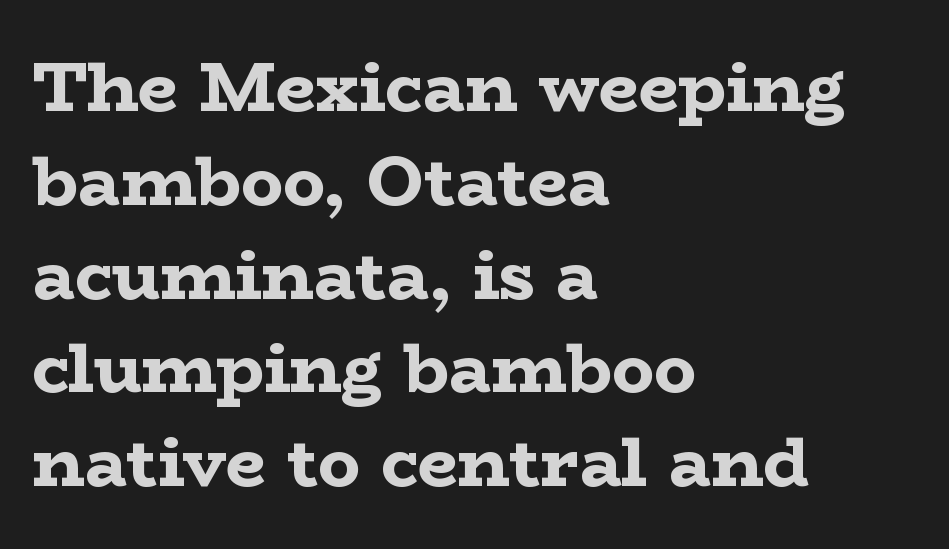
The image shows 70 px bold, wide serif type, upright; set left-aligned, normal line spacing (1.34x), normal letter spacing, not underlined; low stroke contrast and a medium x-height.
